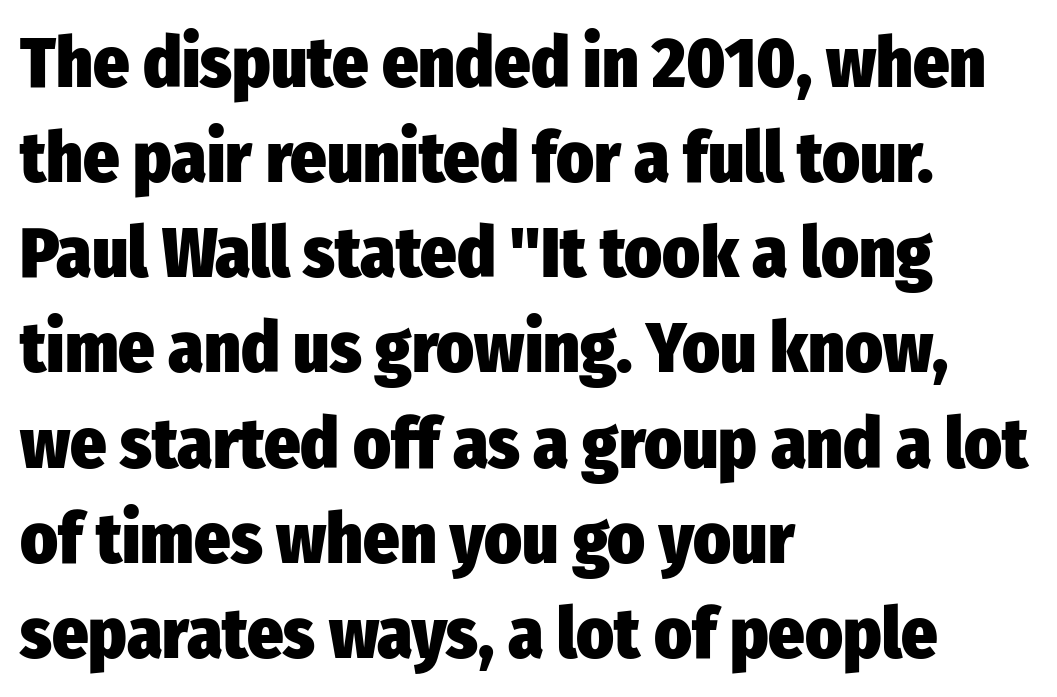
Q: Is the text bold? A: Yes.
Q: Is the text italic (slanted)? A: No, it is upright.
Q: Is the typeface a serif or a sans-serif typeface? A: Sans-serif.
Q: Is the text underlined? A: No.
Q: How is the paragraph aligned? A: Left-aligned.
Q: Is the spacing between letters normal or unusually wide? A: Normal.
Q: Is the spacing between lines tight, normal or loose? A: Normal.
Q: Width (condensed, normal, or wide)? A: Condensed.
Q: Stroke contrast? A: Low.
Q: x-height? A: Medium.
Q: Monospaced? A: No.
